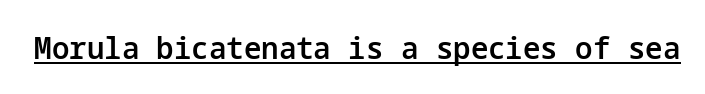
The image shows 31 px semibold sans-serif type, upright; set normal letter spacing, underlined; low stroke contrast and a medium x-height.
